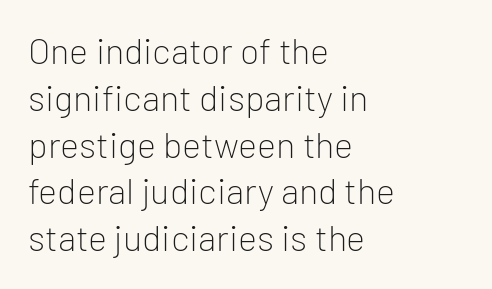
The image shows 36 px light sans-serif type, upright; set left-aligned, normal line spacing (1.3x), normal letter spacing, not underlined; low stroke contrast and a medium x-height.
